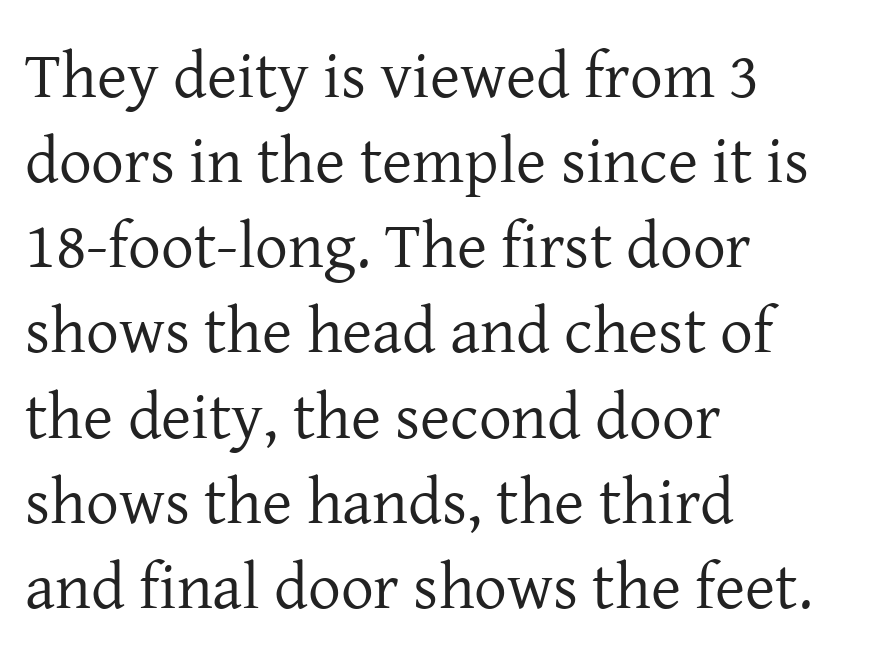
Descenders hang freely into open space. Is the type heavy? It reads as light-to-regular instead. The face used here is proportionally spaced, like ordinary book or web type. Honestly, the row spacing looks completely unremarkable. Ascenders rise straight up at ninety degrees. A typesetter would label this face a serif.
